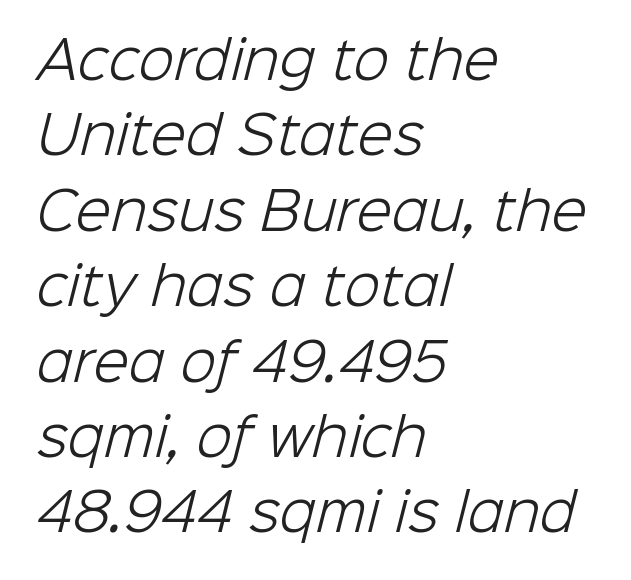
One glance says typical: line gaps are just what's usual. Compared with a centered layout, this one pins lines to the left instead. The type is set solid horizontally, with unmodified tracking. Type without underlining. Type style note: lacks serifs. The face looks like a standard text weight, possibly lighter.
